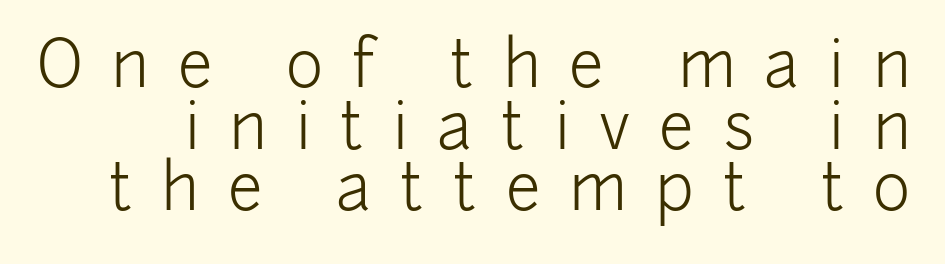
Q: Is the text bold? A: No.
Q: Is the text italic (slanted)? A: No, it is upright.
Q: Is the typeface a serif or a sans-serif typeface? A: Sans-serif.
Q: Is the text underlined? A: No.
Q: Is the spacing between letters normal or unusually wide? A: Unusually wide.
Q: Is the spacing between lines tight, normal or loose? A: Tight.
Q: Width (condensed, normal, or wide)? A: Normal.
Q: Stroke contrast? A: Low.
Q: x-height? A: Medium.
Q: Monospaced? A: No.
